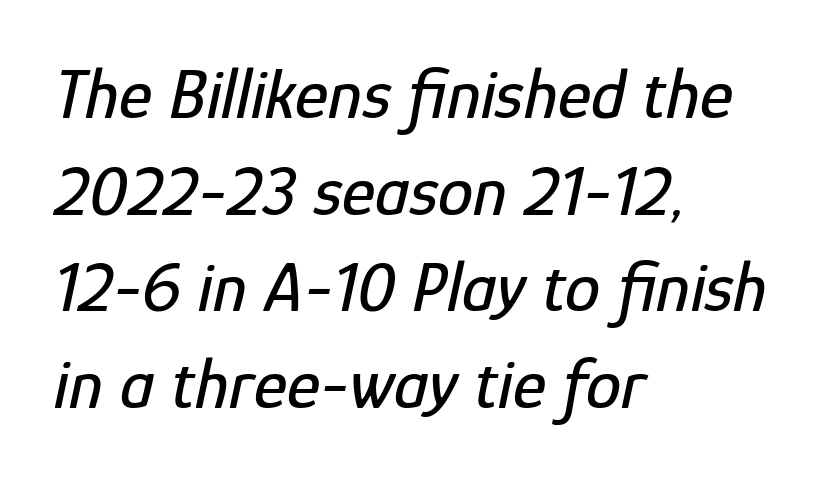
Each new line begins a customary step beneath the previous one. This is oblique type, the kind used for emphasis or titles. The setting favours the left margin, as ordinary paragraphs usually do. Proportional: the letters do not fall into vertical columns.
